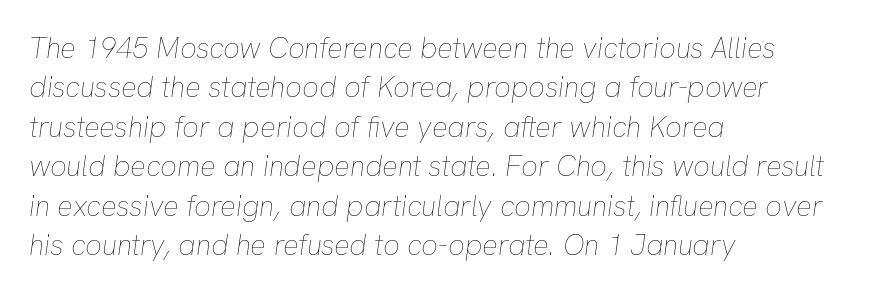
Just letters on the line, the space beneath them empty. Is the stroke heavy? The answer is a plain regular-or-lighter. The lines in this sample share a left origin and differ only in where they stop. Honestly, the letter spacing is just normal — you wouldn't notice it.
